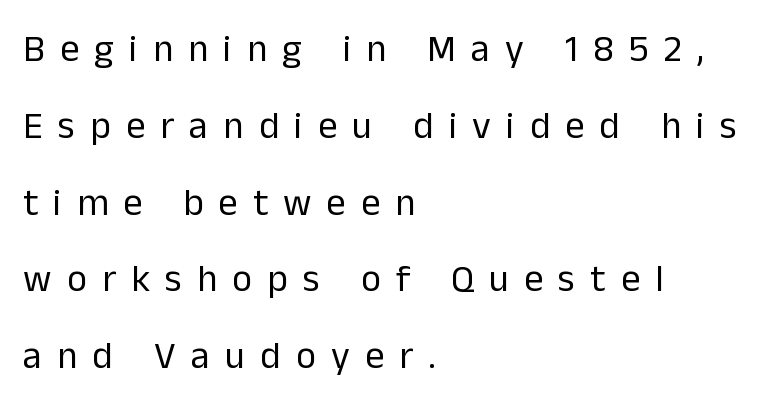
The image shows 38 px regular-weight sans-serif type, upright; set left-aligned, loose line spacing (2.02x), unusually wide letter spacing (+0.4 em), not underlined; low stroke contrast and a medium x-height.
